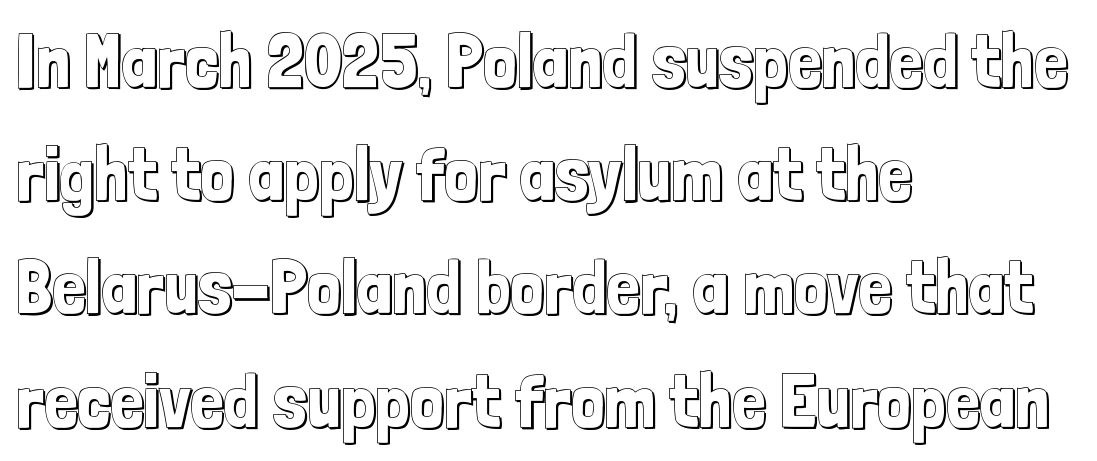
Q: Is the text italic (slanted)? A: No, it is upright.
Q: Is the text underlined? A: No.
Q: How is the paragraph aligned? A: Left-aligned.
Q: Is the spacing between letters normal or unusually wide? A: Normal.
Q: Is the spacing between lines tight, normal or loose? A: Normal.
Q: Width (condensed, normal, or wide)? A: Condensed.
Q: x-height? A: Medium.
Q: Monospaced? A: No.
